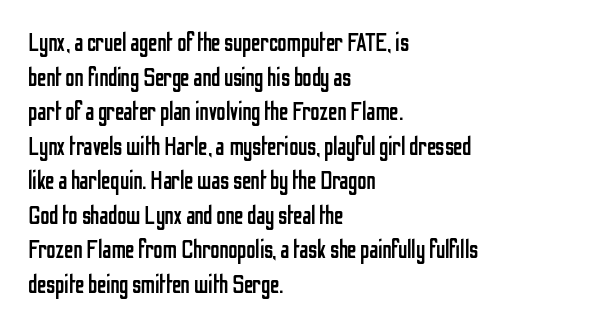
{"italic": "no", "bold": "no", "underline": "no", "align": "left", "line_spacing": "normal", "line_spacing_ratio": 1.33, "letter_spacing": "normal", "letter_spacing_em": 0.0, "glyph_px": 26}
